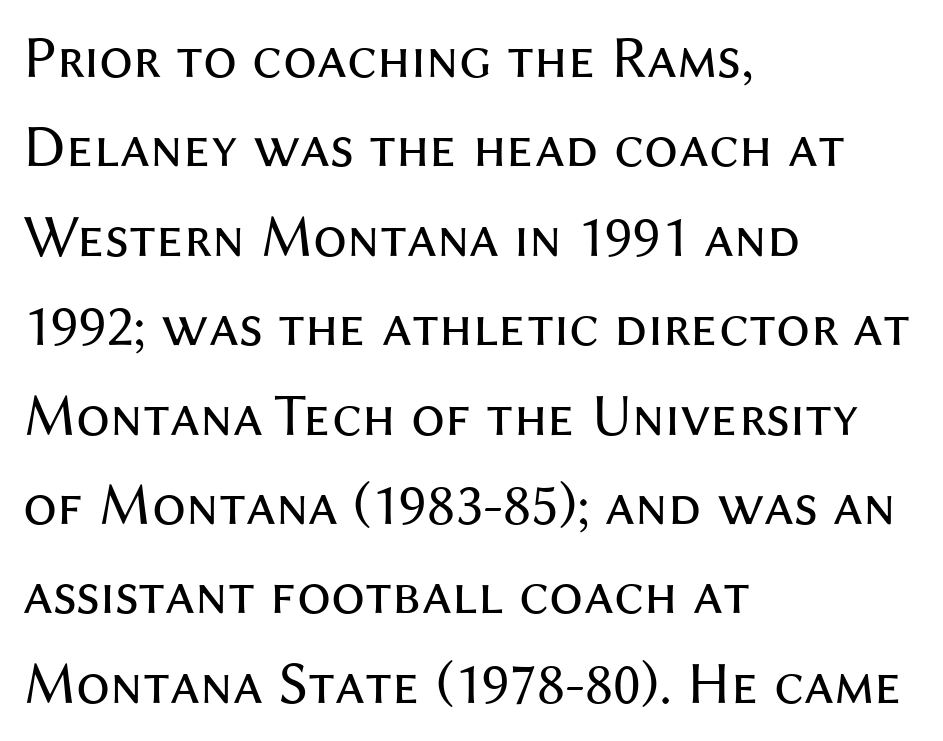
The image shows 60 px regular-weight sans-serif type, upright; set left-aligned, normal line spacing (1.49x), normal letter spacing, not underlined; medium stroke contrast and a medium x-height.
